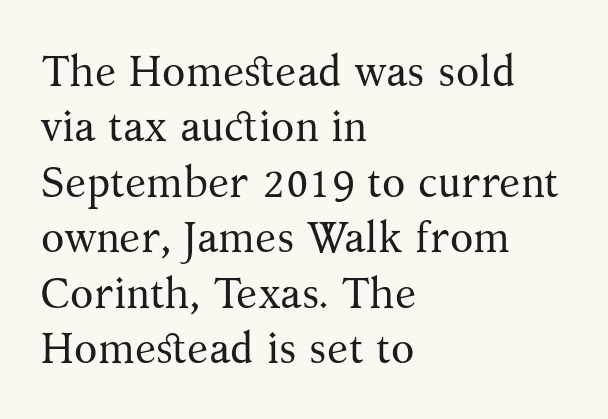
The image shows 43 px regular-weight serif type, upright; set left-aligned, normal line spacing (1.29x), normal letter spacing, not underlined; medium stroke contrast and a medium x-height.
